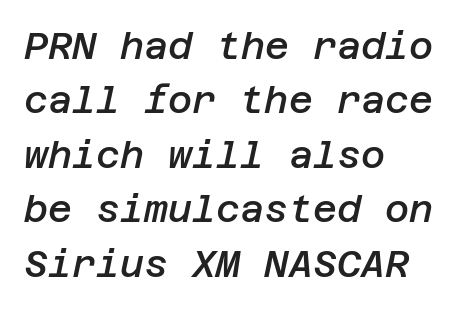
Horizontally, the lines are justified to the leading edge only. As a designer I'd log this as weight 600, semibold. The gaps between neighbouring characters are ordinary and unremarkable. A bare baseline throughout the passage.
